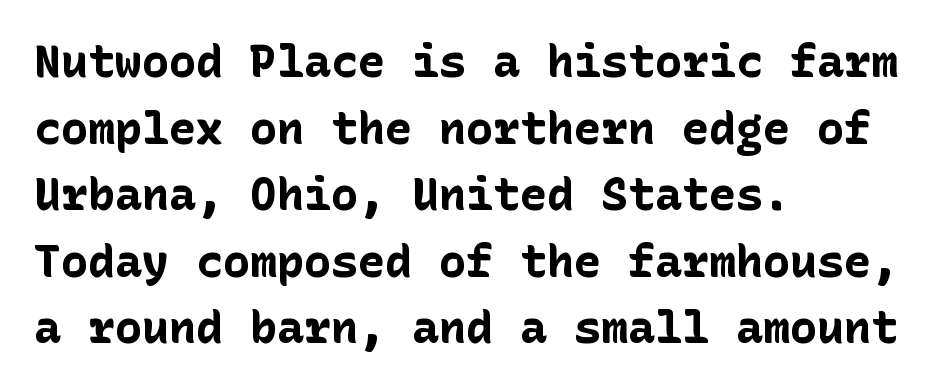
{"serif": "no", "italic": "no", "bold": "yes", "weight": "bold", "width": "normal", "stroke_contrast": "low", "x_height": "medium", "underline": "no", "align": "left", "line_spacing": "normal", "line_spacing_ratio": 1.48, "letter_spacing": "normal", "letter_spacing_em": 0.0, "glyph_px": 45}
